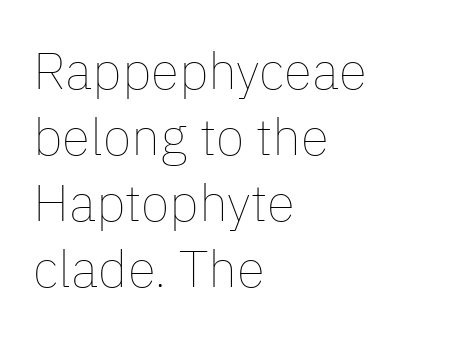
Q: Is the text bold? A: No.
Q: Is the text italic (slanted)? A: No, it is upright.
Q: Is the text underlined? A: No.
Q: How is the paragraph aligned? A: Left-aligned.
Q: Is the spacing between letters normal or unusually wide? A: Normal.
Q: Is the spacing between lines tight, normal or loose? A: Normal.
Q: Width (condensed, normal, or wide)? A: Normal.
Q: Stroke contrast? A: Low.
Q: x-height? A: Medium.
Q: Monospaced? A: No.
